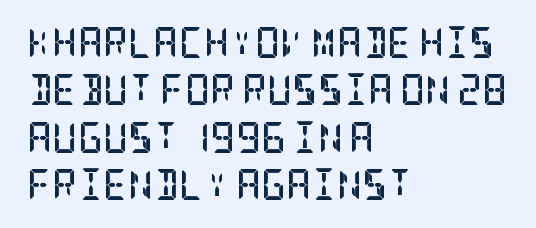
Q: Is the text bold? A: Yes.
Q: Is the text italic (slanted)? A: No, it is upright.
Q: Is the typeface a serif or a sans-serif typeface? A: Serif.
Q: Is the text underlined? A: No.
Q: How is the paragraph aligned? A: Left-aligned.
Q: Is the spacing between letters normal or unusually wide? A: Normal.
Q: Is the spacing between lines tight, normal or loose? A: Normal.
Q: Width (condensed, normal, or wide)? A: Condensed.
Q: Stroke contrast? A: Low.
Q: x-height? A: Large.
